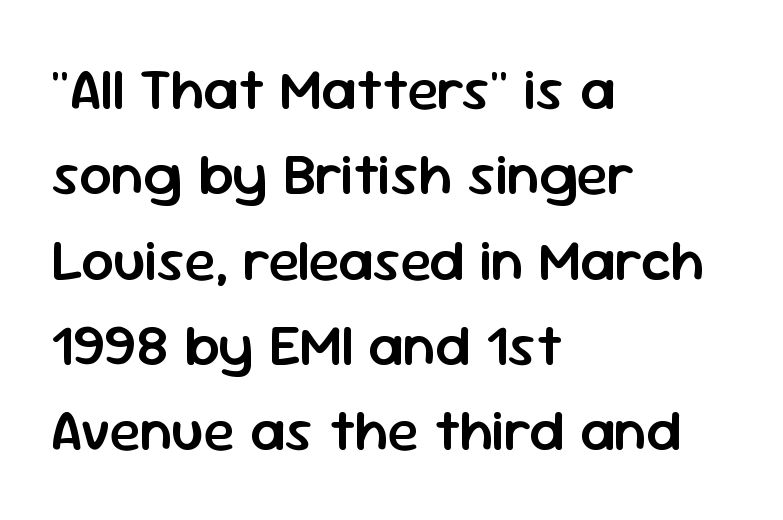
The image shows 58 px semibold sans-serif type, upright; set left-aligned, normal line spacing (1.47x), normal letter spacing, not underlined; low stroke contrast and a medium x-height.
